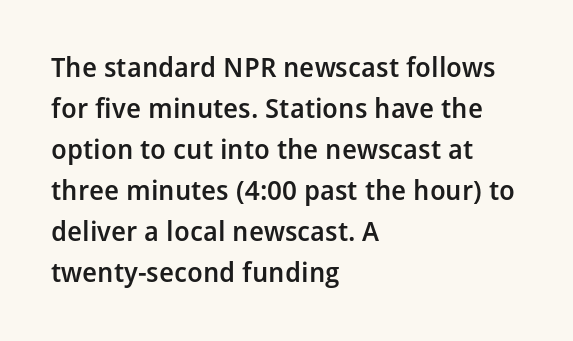
{"italic": "no", "bold": "semi", "underline": "no", "align": "left", "line_spacing": "normal", "line_spacing_ratio": 1.52, "letter_spacing": "normal", "letter_spacing_em": 0.0, "glyph_px": 27}
